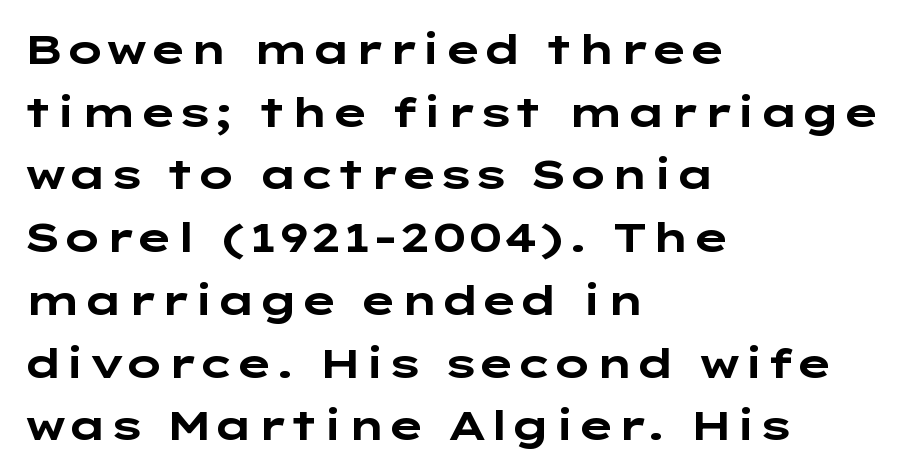
Each line starts at the same left margin while the right side varies. Strong, thick strokes mark this as bold type. This sample uses a sans-serif face. Words appear dense and cohesive because spacing is normal. Check under the words: just untouched page.
